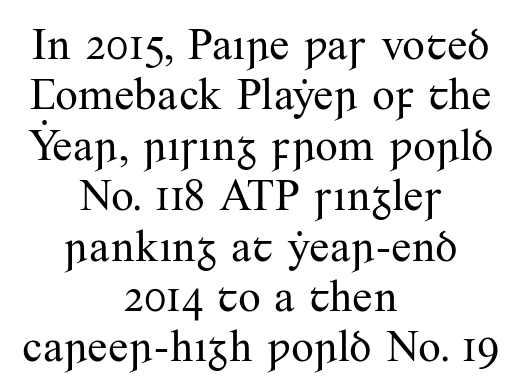
Q: Is the text bold? A: No.
Q: Is the text italic (slanted)? A: No, it is upright.
Q: Is the typeface a serif or a sans-serif typeface? A: Serif.
Q: Is the text underlined? A: No.
Q: How is the paragraph aligned? A: Centered.
Q: Is the spacing between letters normal or unusually wide? A: Normal.
Q: Is the spacing between lines tight, normal or loose? A: Tight.
Q: Width (condensed, normal, or wide)? A: Normal.
Q: Stroke contrast? A: Medium.
Q: x-height? A: Small.
Q: Monospaced? A: No.
